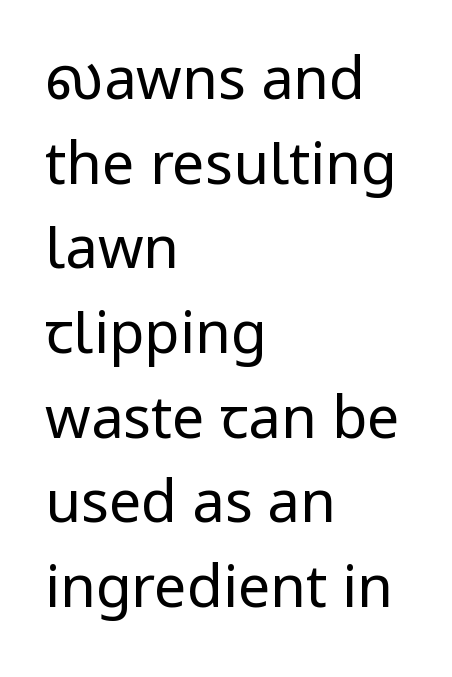
Stems and bowls with no extra thickness — not bold. Style check: upright. This sample uses a sans-serif face. Notice how descenders clear the ascenders below comfortably — that's standard leading. Horizontally, the lines are justified to the leading edge only. Each letter keeps its own natural width here, so spacing adapts to shape.
